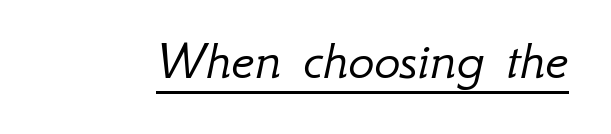
An italicized treatment has been applied to the whole sample. Underline: present. Tracking here is standard; glyphs follow each other at the usual distance. Proportional: the letters do not fall into vertical columns.
